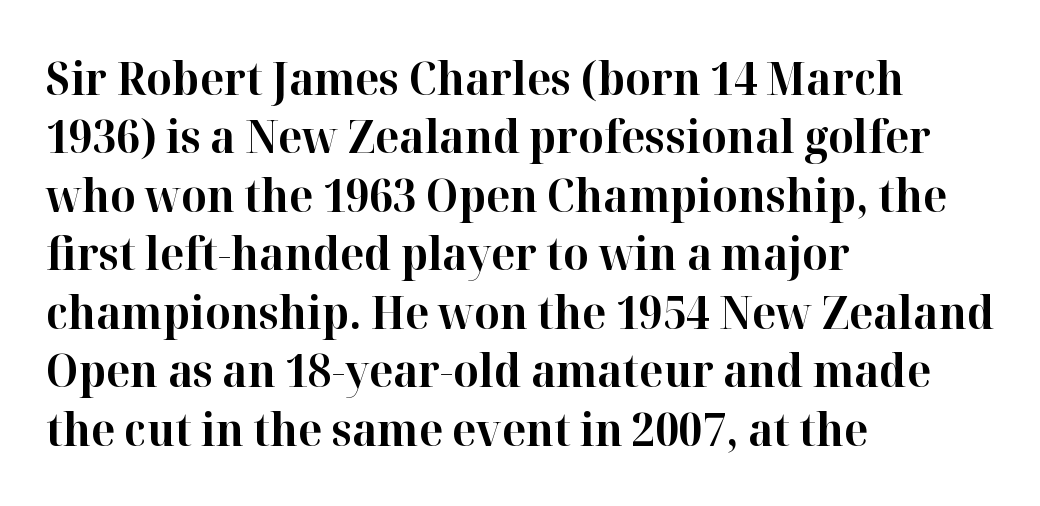
The image shows 45 px bold serif type, upright; set left-aligned, normal line spacing (1.3x), normal letter spacing, not underlined; high stroke contrast and a medium x-height.
